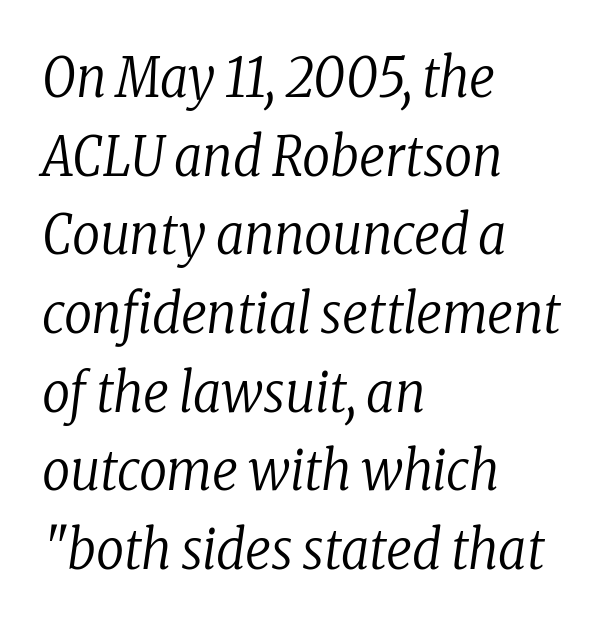
The image shows 55 px regular-weight, condensed serif type, italic (leaning right); set left-aligned, normal line spacing (1.43x), normal letter spacing, not underlined; low stroke contrast and a medium x-height.
